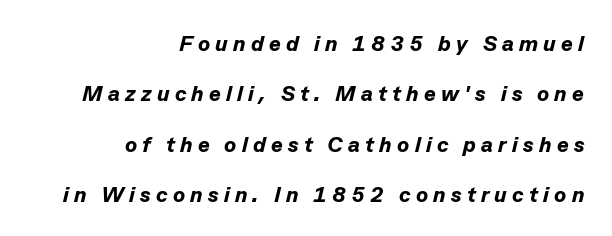
Q: Is the text bold? A: Yes.
Q: Is the text italic (slanted)? A: Yes, it leans right by about 13 degrees.
Q: Is the text underlined? A: No.
Q: How is the paragraph aligned? A: Right-aligned.
Q: Is the spacing between letters normal or unusually wide? A: Unusually wide.
Q: Is the spacing between lines tight, normal or loose? A: Loose.
